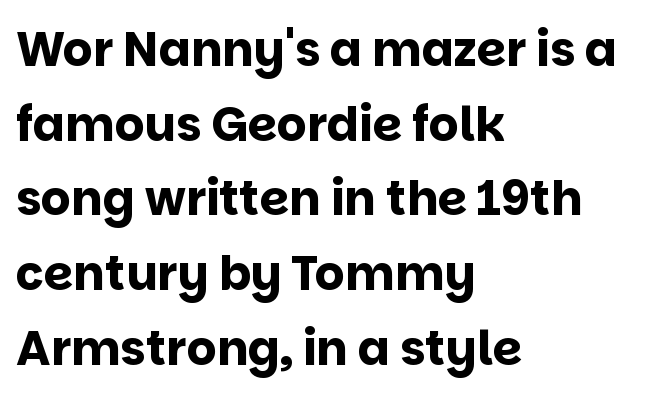
The image shows 47 px bold sans-serif type, upright; set left-aligned, normal line spacing (1.59x), normal letter spacing, not underlined; low stroke contrast and a large x-height.
